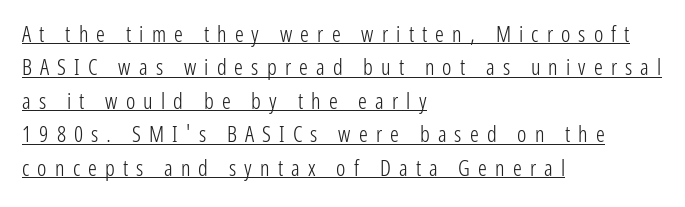
Stroke mass is kept to a normal reading level or below. Each word looks stretched out because of the extra space between its letters. The rendering anchors every line to the left-hand side. The line-height multiplier appears to be the usual default. The letters stand upright; this is a roman face.
